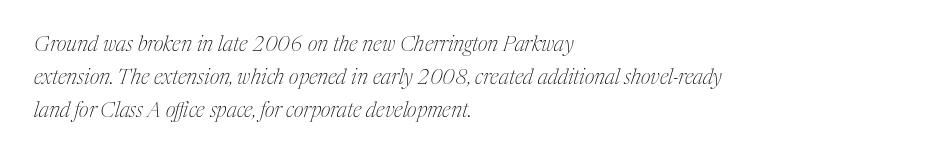
Q: Is the text bold? A: No.
Q: Is the text italic (slanted)? A: Yes, it leans right by about 17 degrees.
Q: Is the text underlined? A: No.
Q: How is the paragraph aligned? A: Left-aligned.
Q: Is the spacing between letters normal or unusually wide? A: Normal.
Q: Is the spacing between lines tight, normal or loose? A: Normal.
